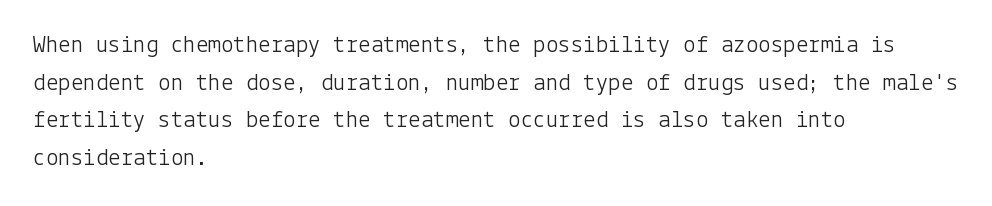
The image shows 25 px text type, upright; set left-aligned, normal line spacing (1.51x), normal letter spacing, not underlined.
